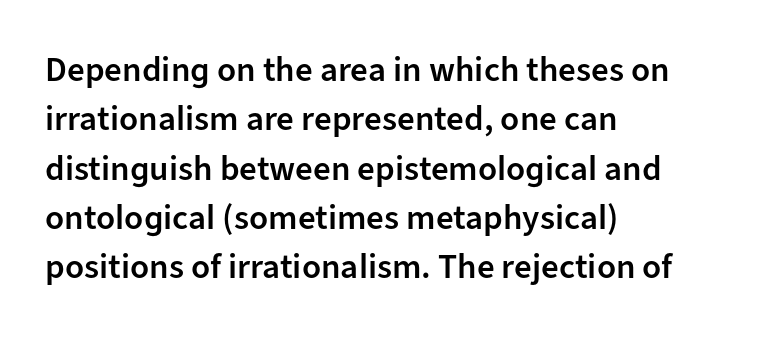
The image shows 35 px semibold sans-serif type, upright; set left-aligned, normal line spacing (1.41x), normal letter spacing, not underlined; low stroke contrast and a medium x-height.
